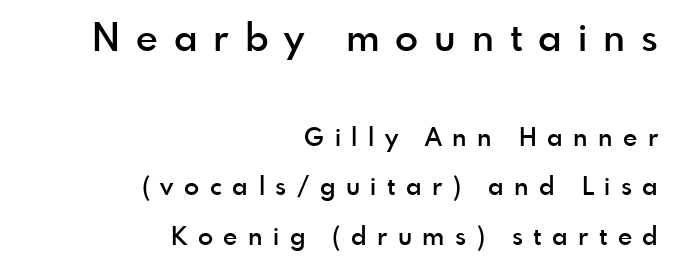
{"serif": "no", "italic": "no", "bold": "semi", "weight": "semibold", "width": "normal", "x_height": "small", "monospaced": "no", "underline": "no", "align": "right", "line_spacing": "loose", "line_spacing_ratio": 1.98, "letter_spacing": "wide", "letter_spacing_em": 0.42, "larger_block": "first", "size_ratio": 1.52, "glyph_px": 38}
